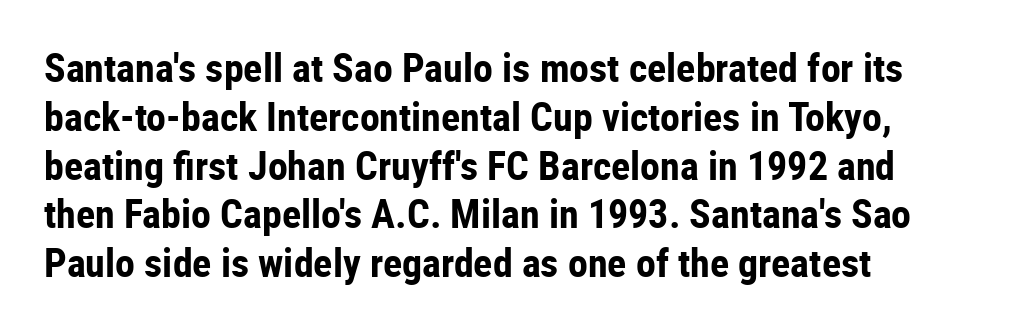
{"serif": "no", "italic": "no", "bold": "yes", "weight": "bold", "width": "condensed", "stroke_contrast": "low", "x_height": "medium", "monospaced": "no", "underline": "no", "align": "left", "line_spacing_ratio": 1.22, "letter_spacing": "normal", "letter_spacing_em": 0.0, "glyph_px": 40}
